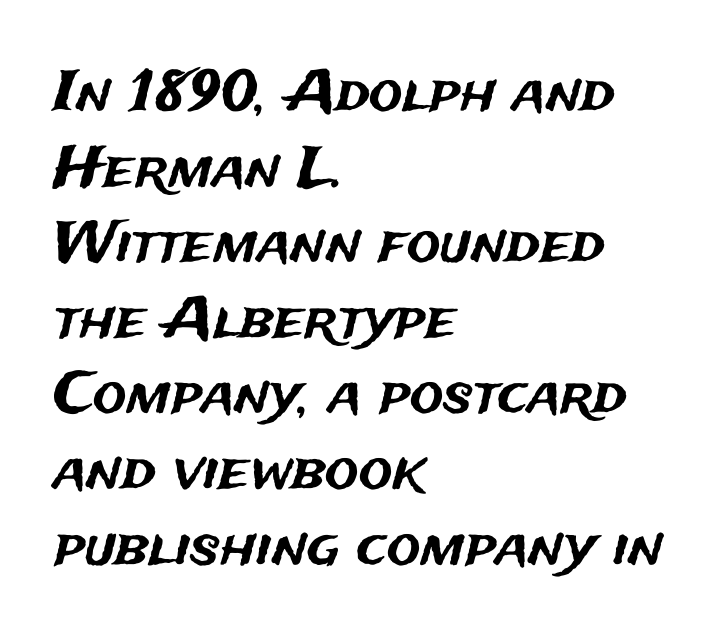
Q: Is the text italic (slanted)? A: Yes.
Q: Is the typeface a serif or a sans-serif typeface? A: Sans-serif.
Q: Is the text underlined? A: No.
Q: How is the paragraph aligned? A: Left-aligned.
Q: Is the spacing between letters normal or unusually wide? A: Normal.
Q: Is the spacing between lines tight, normal or loose? A: Normal.
Q: Width (condensed, normal, or wide)? A: Normal.
Q: Stroke contrast? A: Medium.
Q: x-height? A: Medium.
Q: Monospaced? A: No.
